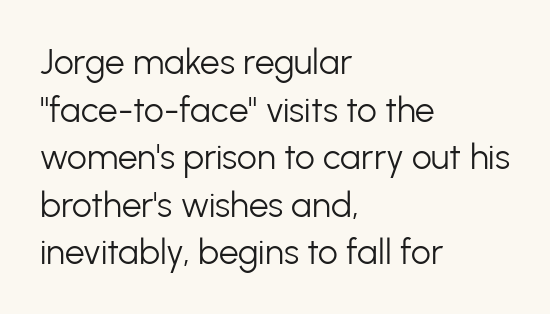
{"serif": "no", "italic": "no", "bold": "no", "weight": "light", "width": "normal", "stroke_contrast": "low", "x_height": "medium", "monospaced": "no", "underline": "no", "align": "left", "line_spacing": "normal", "line_spacing_ratio": 1.36, "letter_spacing": "normal", "letter_spacing_em": 0.0, "glyph_px": 35}
